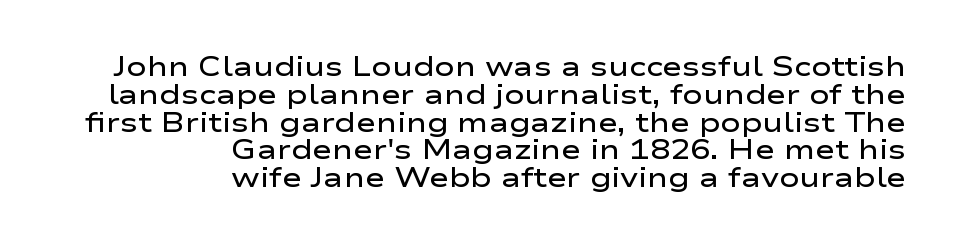
Q: Is the text bold? A: Semi-bold.
Q: Is the text italic (slanted)? A: No, it is upright.
Q: Is the text underlined? A: No.
Q: How is the paragraph aligned? A: Right-aligned.
Q: Is the spacing between letters normal or unusually wide? A: Normal.
Q: Is the spacing between lines tight, normal or loose? A: Tight.
